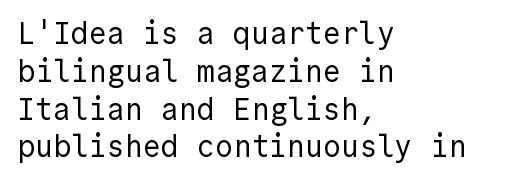
Q: Is the text bold? A: No.
Q: Is the text italic (slanted)? A: No, it is upright.
Q: Is the typeface a serif or a sans-serif typeface? A: Sans-serif.
Q: Is the text underlined? A: No.
Q: How is the paragraph aligned? A: Left-aligned.
Q: Is the spacing between letters normal or unusually wide? A: Normal.
Q: Is the spacing between lines tight, normal or loose? A: Normal.
Q: Width (condensed, normal, or wide)? A: Normal.
Q: x-height? A: Medium.
